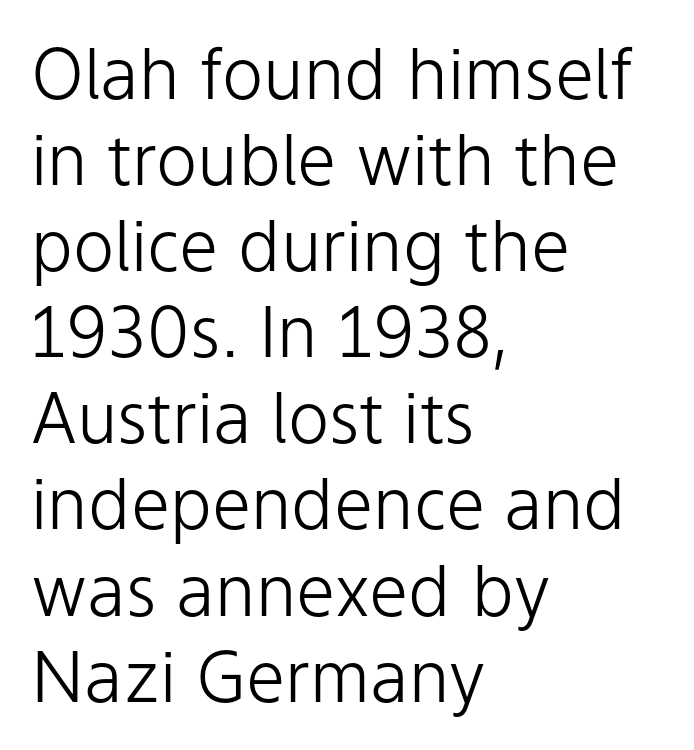
The image shows 70 px light sans-serif type, upright; set left-aligned, line spacing 1.23x, normal letter spacing, not underlined; low stroke contrast and a medium x-height.
